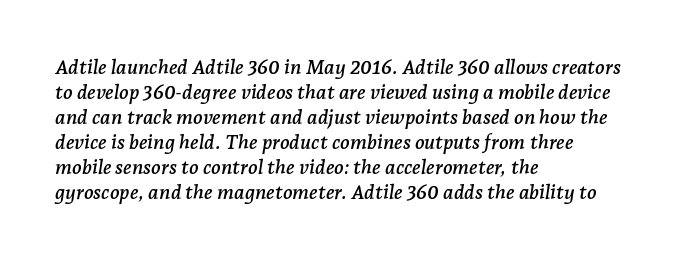
Q: Is the text italic (slanted)? A: Yes, it leans right by about 7 degrees.
Q: Is the text underlined? A: No.
Q: How is the paragraph aligned? A: Left-aligned.
Q: Is the spacing between letters normal or unusually wide? A: Normal.
Q: Is the spacing between lines tight, normal or loose? A: Normal.
